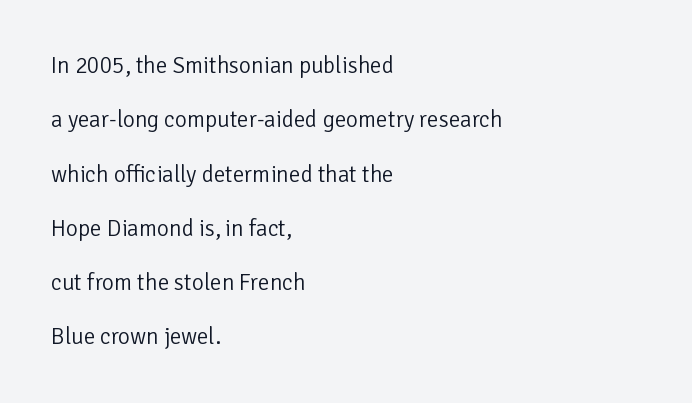
Q: Is the text bold? A: No.
Q: Is the text italic (slanted)? A: No, it is upright.
Q: Is the text underlined? A: No.
Q: How is the paragraph aligned? A: Left-aligned.
Q: Is the spacing between letters normal or unusually wide? A: Normal.
Q: Is the spacing between lines tight, normal or loose? A: Loose.
